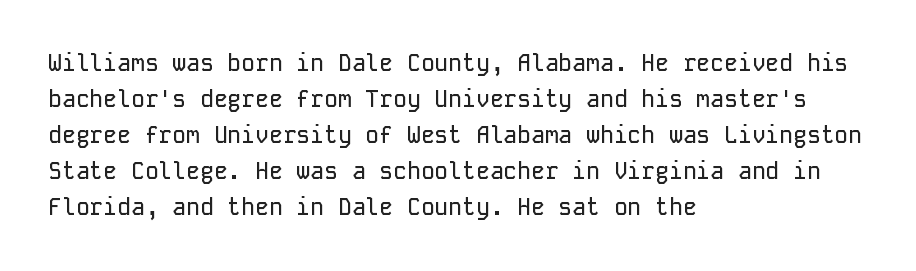
Regular leading. Check under the words: just untouched page. The type is set solid horizontally, with unmodified tracking. The paragraph has a hard left edge and a soft right edge.
